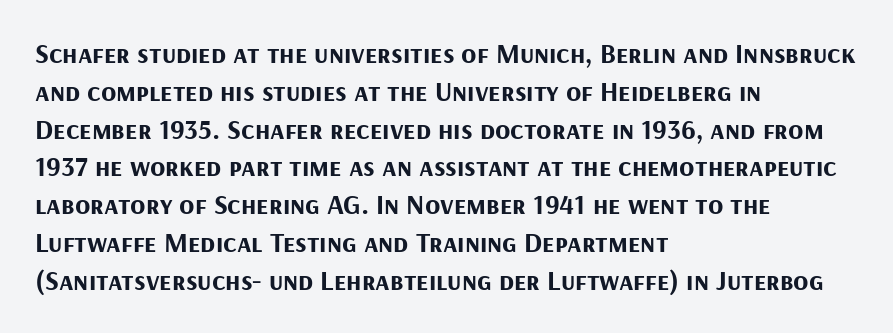
The tracking reads as untouched default to a designer's eye. This sample uses an upright cut, with every glyph sitting square on the baseline. Letterform terminals end flat and unadorned throughout the passage. The rendering uses a moderate line-height, typical for paragraphs. Compared with a centered layout, this one pins lines to the left instead. The letters are bold, with thick, heavy strokes.
